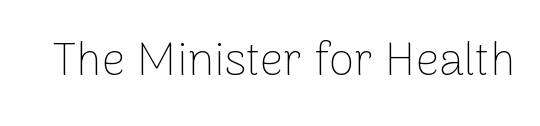
Q: Is the text bold? A: No.
Q: Is the text italic (slanted)? A: No, it is upright.
Q: Is the typeface a serif or a sans-serif typeface? A: Sans-serif.
Q: Is the text underlined? A: No.
Q: Is the spacing between letters normal or unusually wide? A: Normal.
Q: Width (condensed, normal, or wide)? A: Normal.
Q: Stroke contrast? A: Low.
Q: x-height? A: Medium.
Q: Monospaced? A: No.
